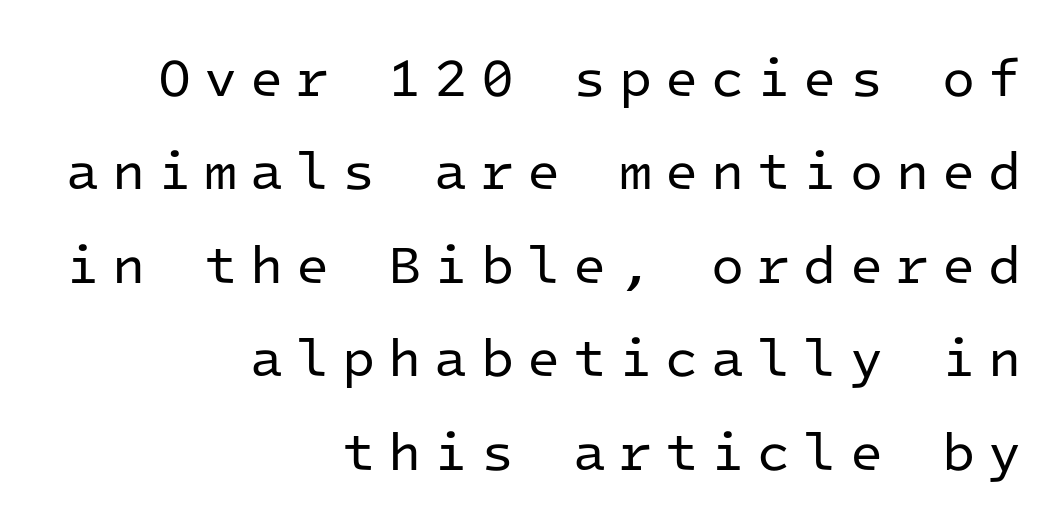
{"serif": "no", "italic": "no", "bold": "no", "weight": "regular", "width": "normal", "stroke_contrast": "low", "x_height": "medium", "monospaced": "yes", "underline": "no", "align": "right", "line_spacing_ratio": 1.73, "letter_spacing": "wide", "letter_spacing_em": 0.24, "glyph_px": 54}
